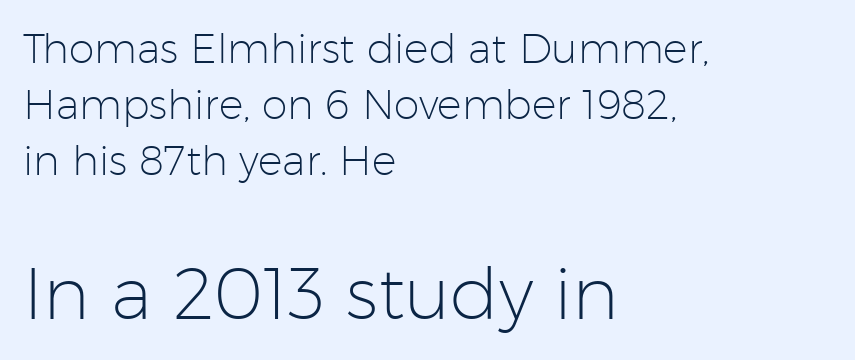
{"serif": "no", "italic": "no", "bold": "no", "weight": "light", "width": "normal", "stroke_contrast": "low", "x_height": "medium", "monospaced": "no", "underline": "no", "align": "left", "line_spacing": "normal", "line_spacing_ratio": 1.37, "letter_spacing": "normal", "letter_spacing_em": 0.0, "larger_block": "second", "size_ratio": 1.76, "glyph_px": 72}
